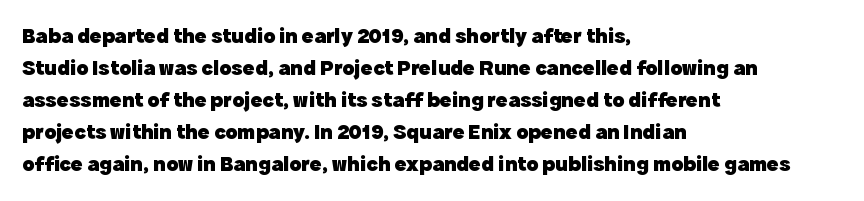
These lines were composed using upright roman letters. Bare-footed words on every line. The vertical gap from one line to the next is medium. Leftover space on each line is placed entirely after the last word. The line texture is even and compact thanks to regular tracking.
